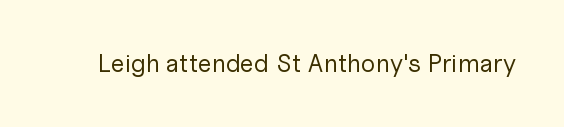
The image shows 25 px text type, upright; set normal letter spacing, not underlined.
